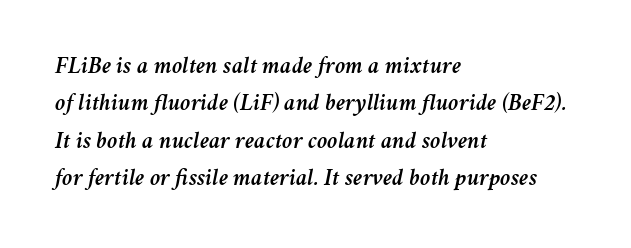
{"italic": "yes", "lean": "right", "slant_degrees": 11, "underline": "no", "align": "left", "line_spacing": "normal", "line_spacing_ratio": 1.56, "letter_spacing": "normal", "letter_spacing_em": 0.0, "glyph_px": 24}
